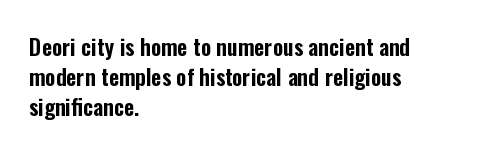
Q: Is the text italic (slanted)? A: No, it is upright.
Q: Is the text underlined? A: No.
Q: How is the paragraph aligned? A: Left-aligned.
Q: Is the spacing between letters normal or unusually wide? A: Normal.
Q: Is the spacing between lines tight, normal or loose? A: Normal.
